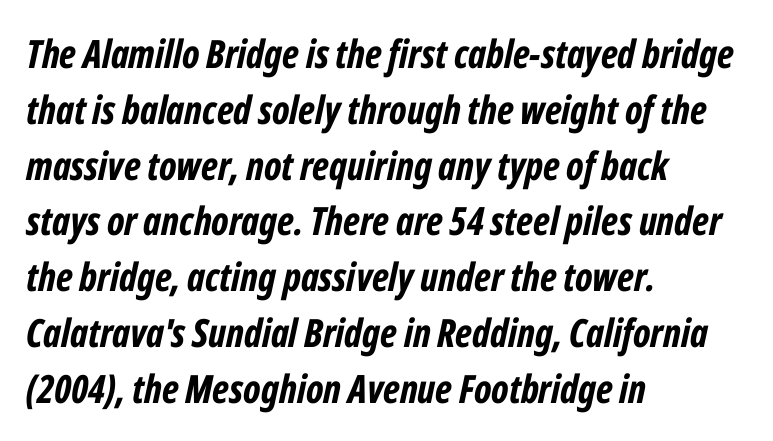
{"italic": "yes", "lean": "right", "slant_degrees": 12, "bold": "yes", "weight": "bold", "width": "condensed", "stroke_contrast": "low", "x_height": "medium", "monospaced": "no", "underline": "no", "align": "left", "line_spacing": "normal", "line_spacing_ratio": 1.43, "letter_spacing": "normal", "letter_spacing_em": 0.0, "glyph_px": 39}
